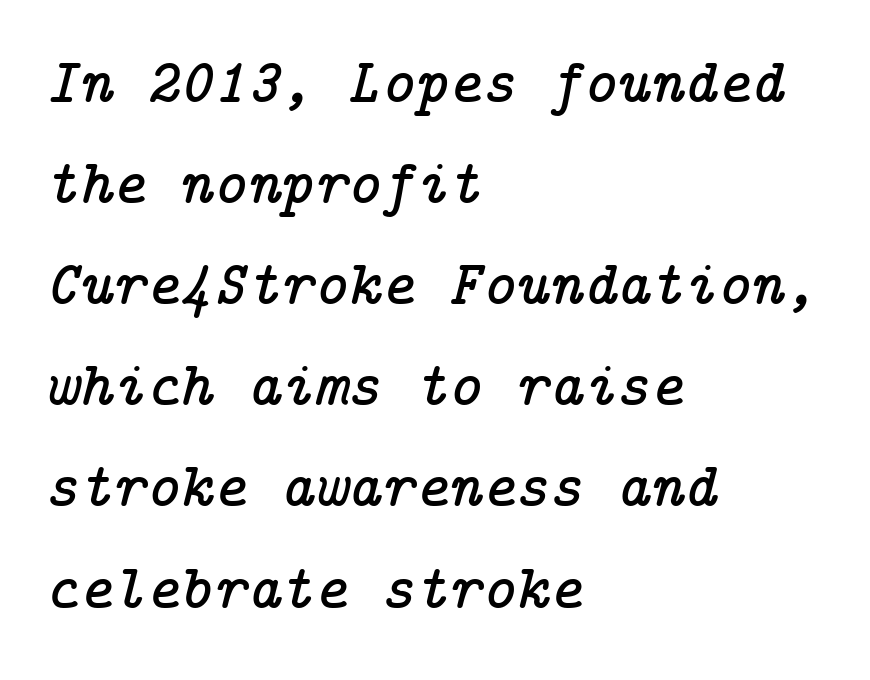
The space beneath each line is pristine and unruled. Interline gaps are of average width in this sample. Font category for this specimen: serif. Would a proofreader flag this as italicized? Yes. Alignment: flush left.
